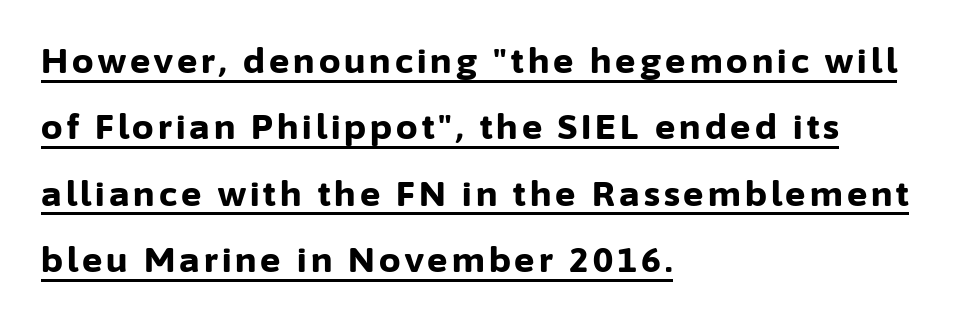
Q: Is the text bold? A: Yes.
Q: Is the text italic (slanted)? A: No, it is upright.
Q: Is the typeface a serif or a sans-serif typeface? A: Sans-serif.
Q: Is the text underlined? A: Yes.
Q: How is the paragraph aligned? A: Left-aligned.
Q: Is the spacing between lines tight, normal or loose? A: Loose.
Q: Width (condensed, normal, or wide)? A: Normal.
Q: Stroke contrast? A: Low.
Q: x-height? A: Medium.
Q: Monospaced? A: No.
